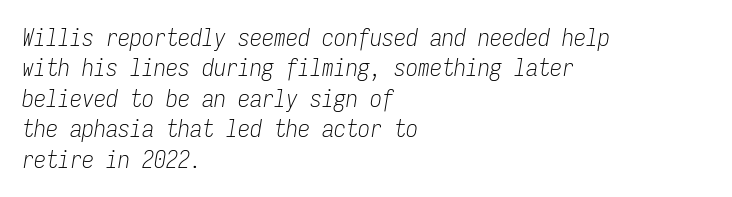
The typesetter chose a ragged-right arrangement here. The passage shown is not underscored anywhere. Is the type heavy? It reads as light-to-regular instead. Letter spacing: default. If you drew a line through each stem, it would be angled.
